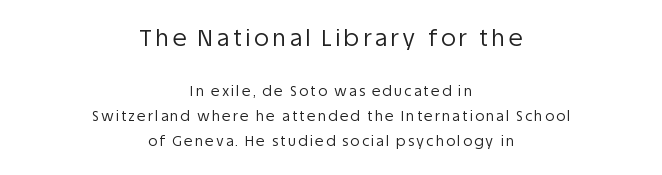
Ascenders rise straight up at ninety degrees. Short and long lines alike share a common midpoint. This layout puts the oversized block above and the modest block below. The strip under each line holds only bare page. A light-to-regular cut is what we see here.
